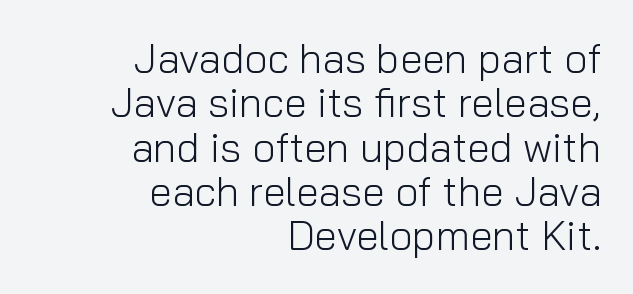
Q: Is the text bold? A: No.
Q: Is the text italic (slanted)? A: No, it is upright.
Q: Is the typeface a serif or a sans-serif typeface? A: Sans-serif.
Q: Is the text underlined? A: No.
Q: How is the paragraph aligned? A: Right-aligned.
Q: Is the spacing between letters normal or unusually wide? A: Normal.
Q: Is the spacing between lines tight, normal or loose? A: Tight.
Q: Width (condensed, normal, or wide)? A: Normal.
Q: Stroke contrast? A: Low.
Q: x-height? A: Medium.
Q: Monospaced? A: No.
